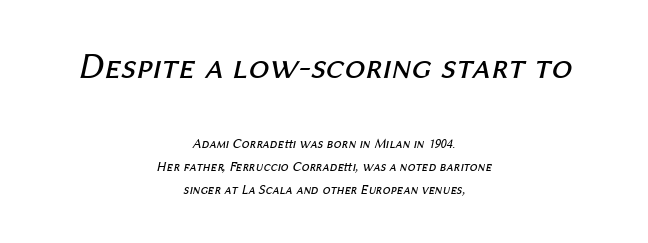
Q: Is the text bold? A: No.
Q: Is the text italic (slanted)? A: Yes, it leans right by about 12 degrees.
Q: Is the text underlined? A: No.
Q: How is the paragraph aligned? A: Centered.
Q: Is the spacing between letters normal or unusually wide? A: Normal.
Q: Is the spacing between lines tight, normal or loose? A: Normal.
Q: Which block of text is set in a larger size, the first (top) or the second (bottom)? A: The first (top) one.
Q: Width (condensed, normal, or wide)? A: Normal.
Q: Stroke contrast? A: Medium.
Q: x-height? A: Medium.
Q: Monospaced? A: No.
